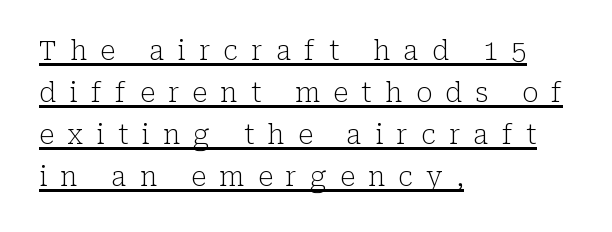
Leftover space on each line is placed entirely after the last word. A typesetter would mark this as roman, not italic. These glyphs show unthickened strokes, regular width or finer. The passage shown stacks its lines at a standard gap. The sample's only ornament is a line tracing under the words. Students, note that the glyphs here are deliberately spaced far apart.
